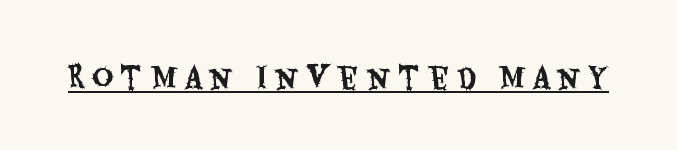
This rendering widens character spacing well past its baseline value. Looks like regular typesetting: each glyph gets only the width it needs. Has an underline been added? It has. A sans-serif font was chosen for this passage.
